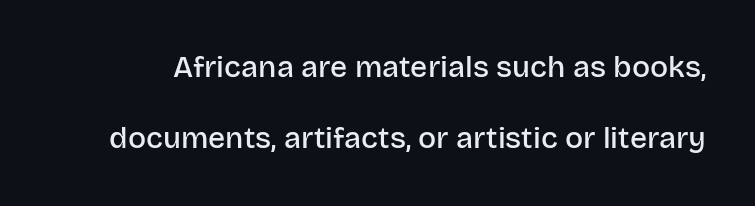
Q: Is the text bold? A: Semi-bold.
Q: Is the text italic (slanted)? A: No, it is upright.
Q: Is the typeface a serif or a sans-serif typeface? A: Sans-serif.
Q: Is the text underlined? A: No.
Q: Is the spacing between letters normal or unusually wide? A: Normal.
Q: Is the spacing between lines tight, normal or loose? A: Loose.
Q: Width (condensed, normal, or wide)? A: Normal.
Q: Stroke contrast? A: Low.
Q: x-height? A: Large.
Q: Monospaced? A: No.
